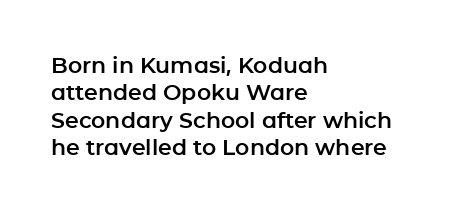
The image shows 22 px text type, upright; set left-aligned, normal line spacing (1.25x), normal letter spacing, not underlined.
